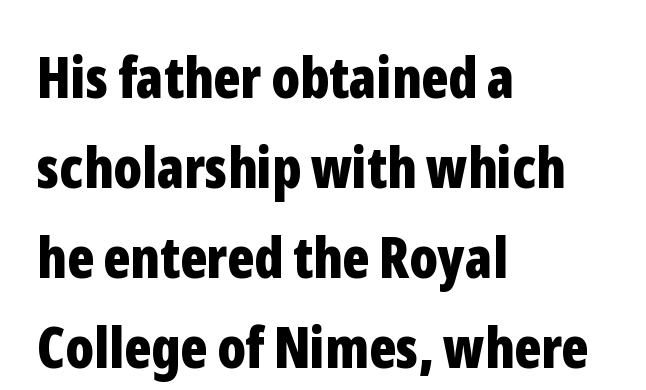
Q: Is the text bold? A: Yes.
Q: Is the text italic (slanted)? A: No, it is upright.
Q: Is the typeface a serif or a sans-serif typeface? A: Sans-serif.
Q: Is the text underlined? A: No.
Q: How is the paragraph aligned? A: Left-aligned.
Q: Is the spacing between letters normal or unusually wide? A: Normal.
Q: Is the spacing between lines tight, normal or loose? A: Normal.
Q: Width (condensed, normal, or wide)? A: Condensed.
Q: Stroke contrast? A: Low.
Q: x-height? A: Medium.
Q: Monospaced? A: No.
